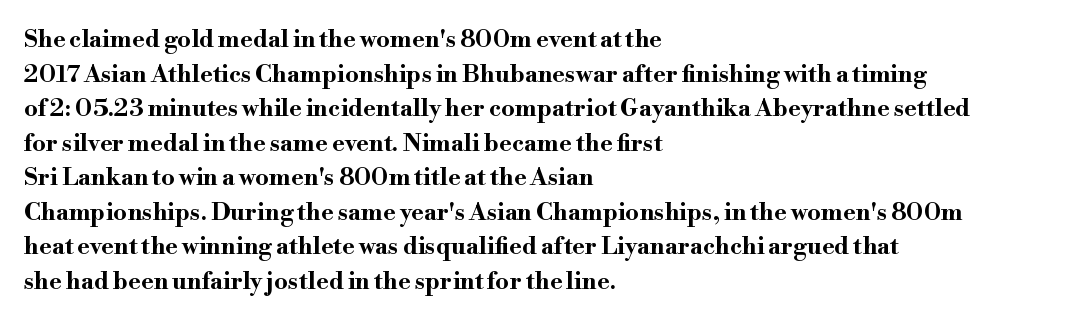
{"italic": "no", "bold": "yes", "underline": "no", "align": "left", "line_spacing": "normal", "line_spacing_ratio": 1.44, "letter_spacing": "normal", "letter_spacing_em": 0.0, "glyph_px": 24}
